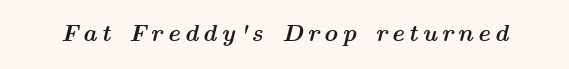
The image shows 24 px bold type, italic (leaning right); set not underlined.
